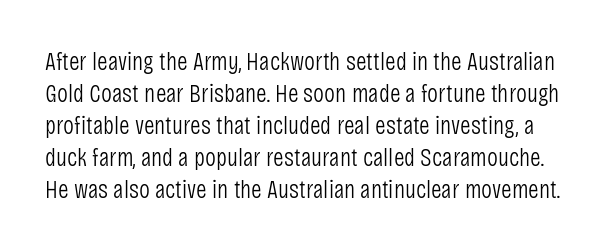
The image shows 26 px text type, upright; set line spacing 1.23x, normal letter spacing, not underlined.
